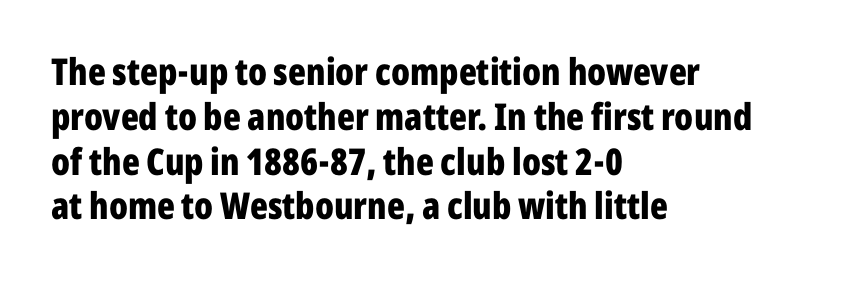
Q: Is the text bold? A: Yes.
Q: Is the text italic (slanted)? A: No, it is upright.
Q: Is the typeface a serif or a sans-serif typeface? A: Sans-serif.
Q: Is the text underlined? A: No.
Q: How is the paragraph aligned? A: Left-aligned.
Q: Is the spacing between letters normal or unusually wide? A: Normal.
Q: Width (condensed, normal, or wide)? A: Condensed.
Q: Stroke contrast? A: Low.
Q: x-height? A: Medium.
Q: Monospaced? A: No.
